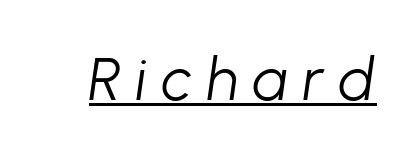
Q: Is the text bold? A: No.
Q: Is the text italic (slanted)? A: Yes, it leans right by about 8 degrees.
Q: Is the text underlined? A: Yes.
Q: Is the spacing between letters normal or unusually wide? A: Unusually wide.
Q: Width (condensed, normal, or wide)? A: Normal.
Q: Stroke contrast? A: Low.
Q: x-height? A: Medium.
Q: Monospaced? A: No.
